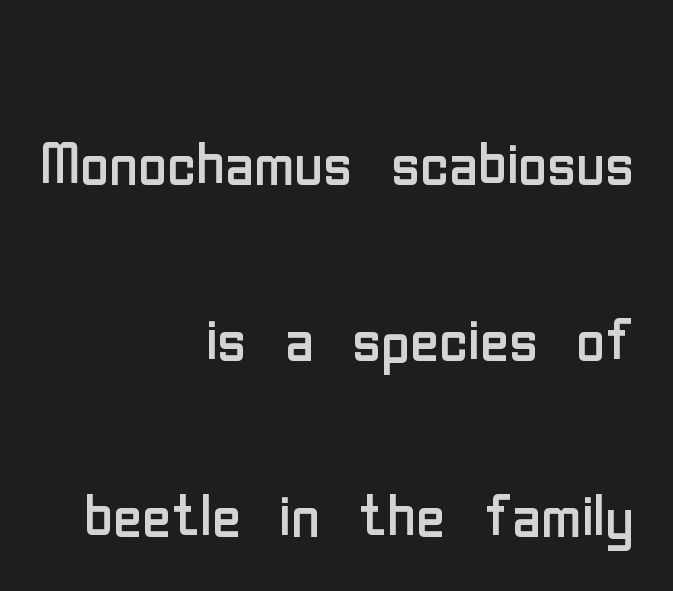
{"serif": "no", "italic": "no", "bold": "no", "weight": "regular", "width": "condensed", "stroke_contrast": "low", "x_height": "medium", "monospaced": "no", "underline": "no", "align": "right", "line_spacing": "loose", "line_spacing_ratio": 2.23, "letter_spacing": "normal", "letter_spacing_em": 0.0, "glyph_px": 79}
